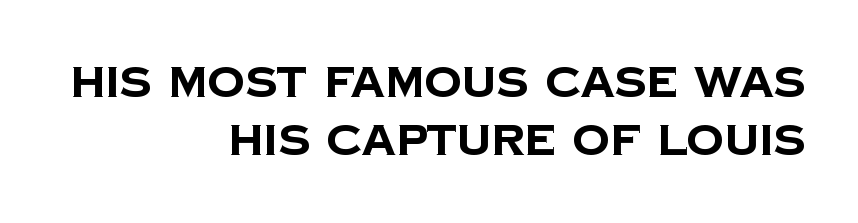
Each letter's strokes conclude bluntly, with no projecting serifs. The strokes are fattened all the way to bold. The designer left line spacing at the default. The face used here is rendered with its standard letterfit. The glyphs are unaccompanied by any horizontal stroke below them.
